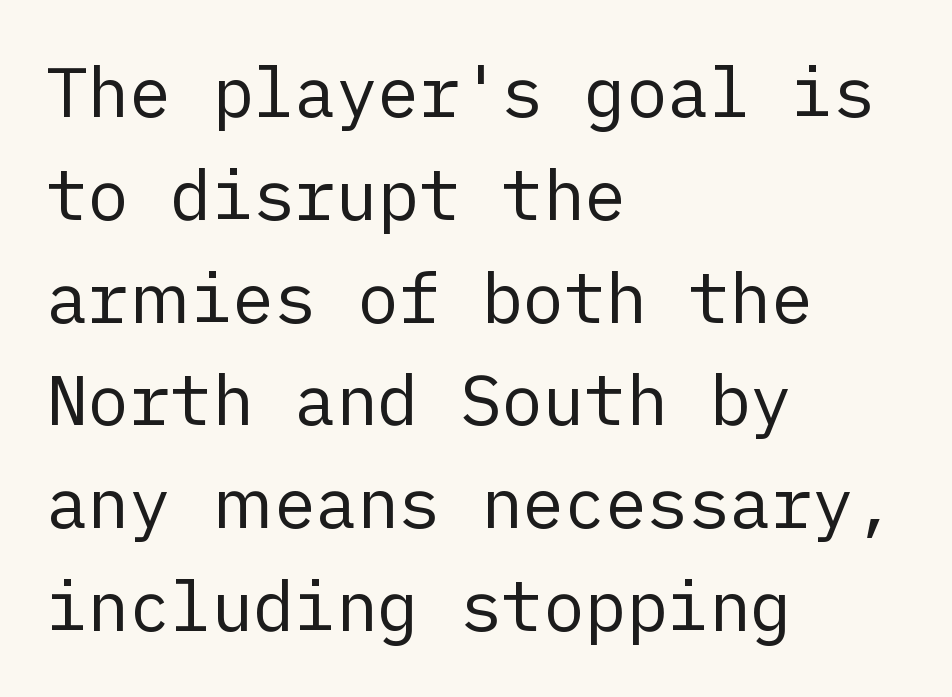
{"serif": "no", "italic": "no", "bold": "no", "weight": "regular", "width": "normal", "stroke_contrast": "low", "x_height": "medium", "underline": "no", "align": "left", "line_spacing": "normal", "line_spacing_ratio": 1.49, "letter_spacing": "normal", "letter_spacing_em": 0.0, "glyph_px": 69}
